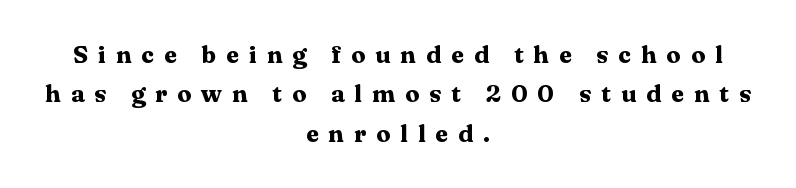
Q: Is the text bold? A: Yes.
Q: Is the text italic (slanted)? A: No, it is upright.
Q: Is the text underlined? A: No.
Q: How is the paragraph aligned? A: Centered.
Q: Is the spacing between letters normal or unusually wide? A: Unusually wide.
Q: Is the spacing between lines tight, normal or loose? A: Normal.
